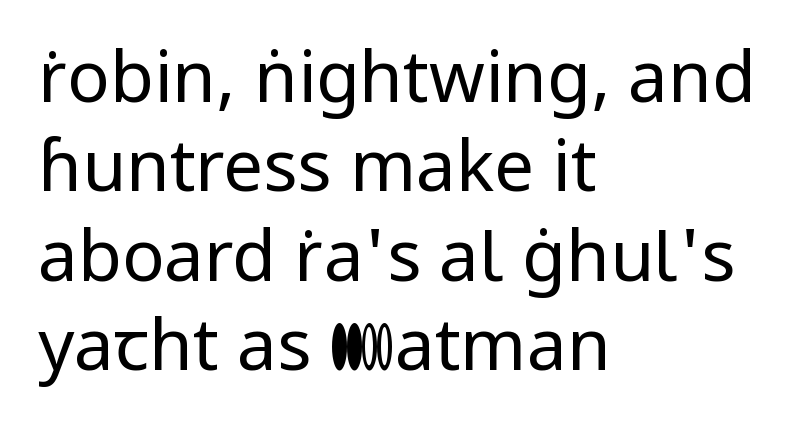
Q: Is the text bold? A: No.
Q: Is the text italic (slanted)? A: No, it is upright.
Q: Is the typeface a serif or a sans-serif typeface? A: Sans-serif.
Q: Is the text underlined? A: No.
Q: How is the paragraph aligned? A: Left-aligned.
Q: Is the spacing between letters normal or unusually wide? A: Normal.
Q: Is the spacing between lines tight, normal or loose? A: Normal.
Q: Width (condensed, normal, or wide)? A: Normal.
Q: Stroke contrast? A: Low.
Q: x-height? A: Medium.
Q: Monospaced? A: No.
